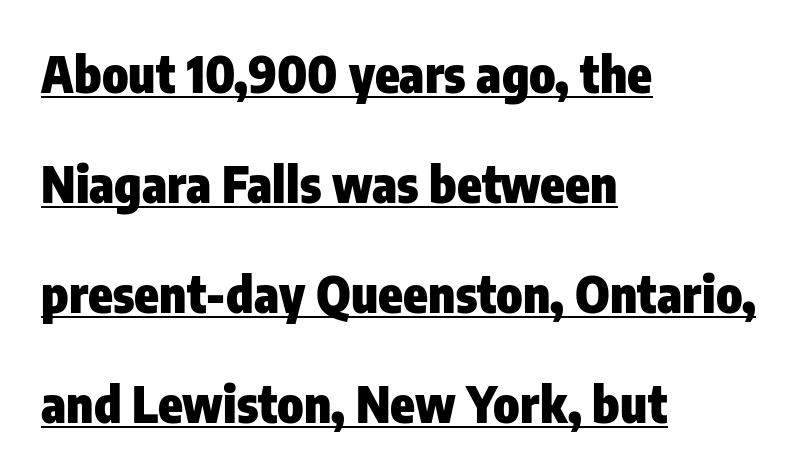
Notice the wide empty band between every row — that's loose leading. You could not count columns in this text — the font is proportionally spaced. Designer's note — italics off, roman on. Check where the strokes stop: nothing finishes them off — pure sans. Weight check: bold — yes, fully. Line beginnings align vertically; line endings do not.
